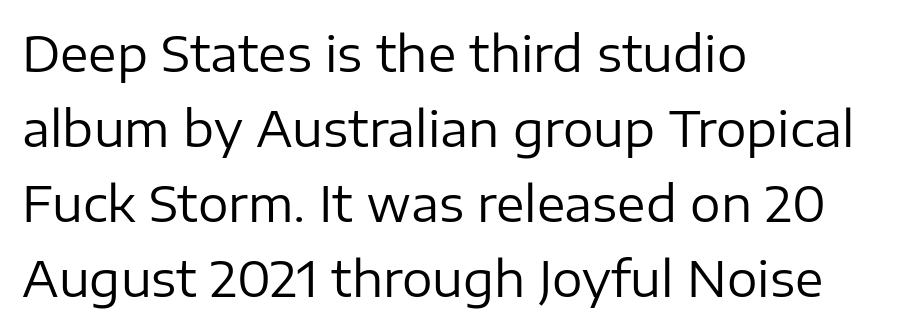
{"serif": "no", "italic": "no", "bold": "no", "weight": "regular", "width": "normal", "stroke_contrast": "low", "x_height": "medium", "monospaced": "no", "underline": "no", "align": "left", "line_spacing": "normal", "line_spacing_ratio": 1.56, "letter_spacing": "normal", "letter_spacing_em": 0.0, "glyph_px": 48}
